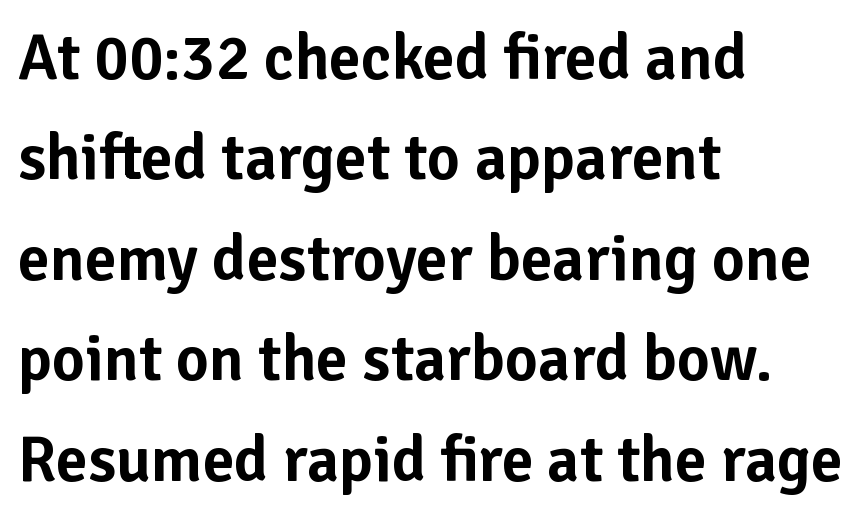
Compared with a centered layout, this one pins lines to the left instead. Honestly, there is no underline to notice here at all. The face used here is proportionally spaced, like ordinary book or web type. Is there any slant? The stems are plumb.
